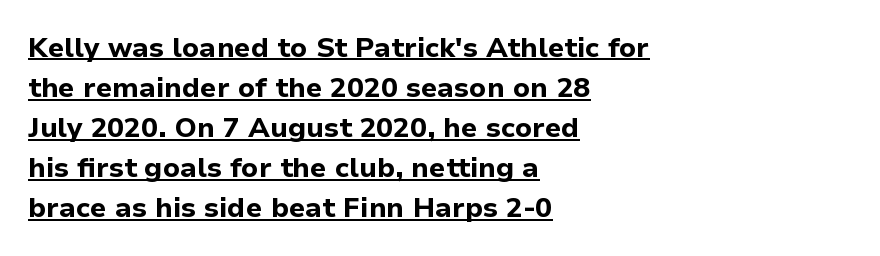
Unlike italic type, these characters show no tilt at all. Thick stems and heavy bowls — unmistakably bold. The rendering uses a moderate line-height, typical for paragraphs. Each line of the rendering has a horizontal stroke beneath the glyphs.
